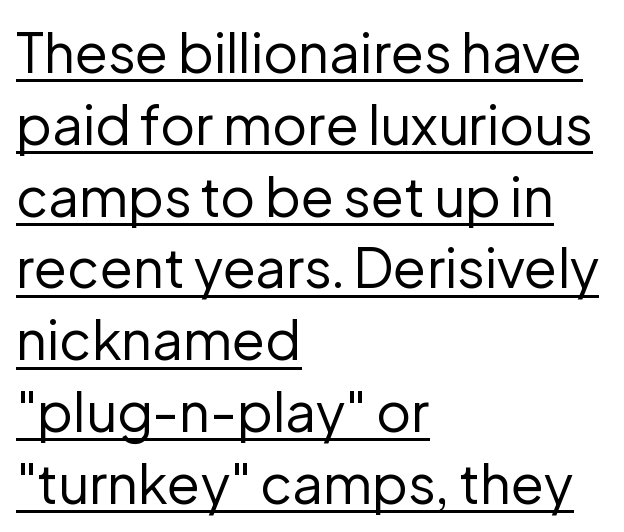
The image shows 54 px regular-weight sans-serif type, upright; set left-aligned, normal line spacing (1.33x), normal letter spacing, underlined; low stroke contrast and a medium x-height.
